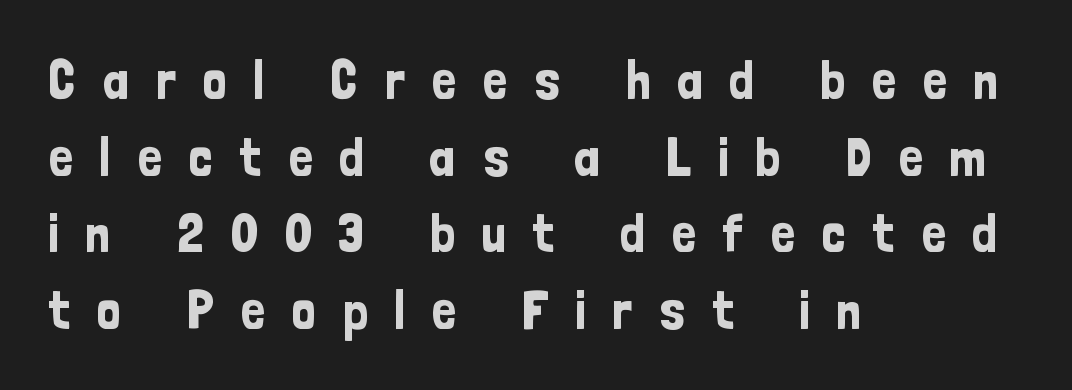
{"serif": "no", "italic": "no", "width": "condensed", "stroke_contrast": "low", "x_height": "medium", "monospaced": "no", "underline": "no", "align": "left", "line_spacing": "normal", "line_spacing_ratio": 1.42, "letter_spacing": "wide", "letter_spacing_em": 0.49, "glyph_px": 54}
